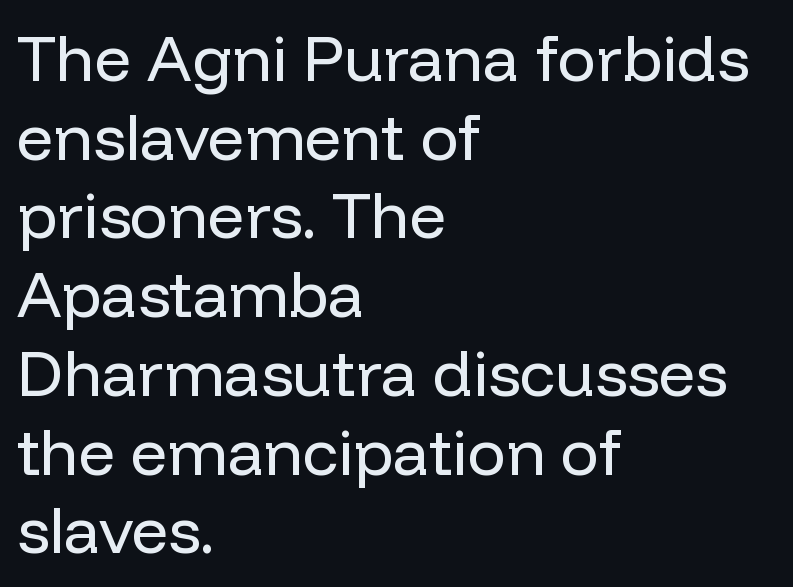
{"serif": "no", "italic": "no", "bold": "no", "weight": "regular", "width": "normal", "stroke_contrast": "low", "x_height": "medium", "monospaced": "no", "underline": "no", "align": "left", "line_spacing_ratio": 1.23, "letter_spacing": "normal", "letter_spacing_em": 0.0, "glyph_px": 64}
